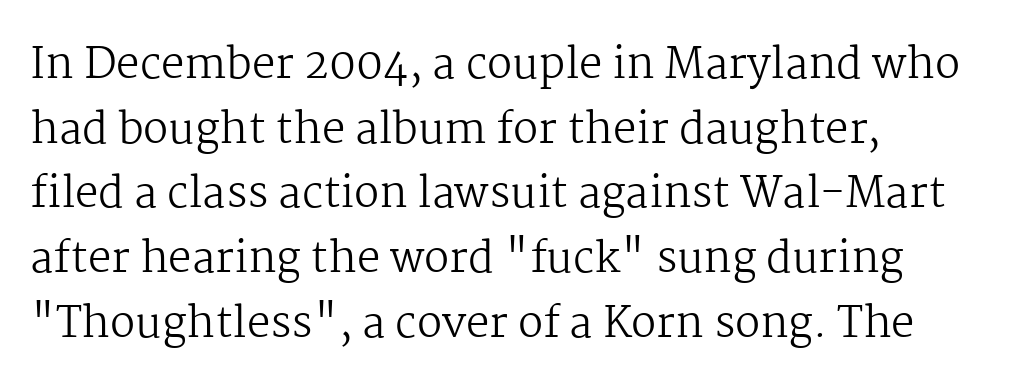
Honestly, the row spacing looks completely unremarkable. Serifs: yes, visible at the terminals of the letterforms. Stems and bowls with no extra thickness — not bold. Think of a printed novel: that variable character pitch is what you see here.
